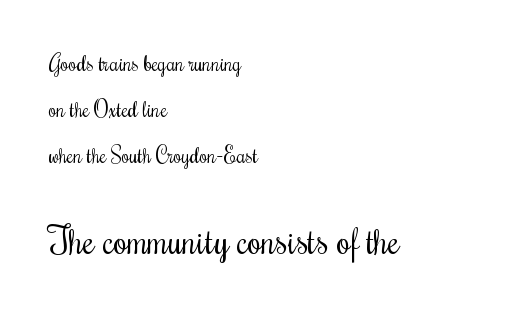
Q: Is the text bold? A: No.
Q: Is the text italic (slanted)? A: Yes.
Q: Is the text underlined? A: No.
Q: How is the paragraph aligned? A: Left-aligned.
Q: Is the spacing between letters normal or unusually wide? A: Normal.
Q: Is the spacing between lines tight, normal or loose? A: Loose.
Q: Which block of text is set in a larger size, the first (top) or the second (bottom)? A: The second (bottom) one.
Q: Width (condensed, normal, or wide)? A: Condensed.
Q: Stroke contrast? A: Medium.
Q: x-height? A: Small.
Q: Monospaced? A: No.
